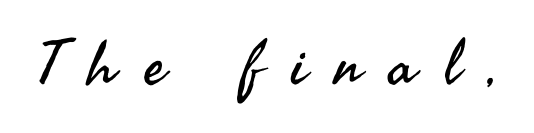
{"serif": "no", "bold": "no", "weight": "regular", "width": "normal", "stroke_contrast": "medium", "x_height": "small", "monospaced": "no", "underline": "no", "letter_spacing": "wide", "letter_spacing_em": 0.46, "glyph_px": 62}
